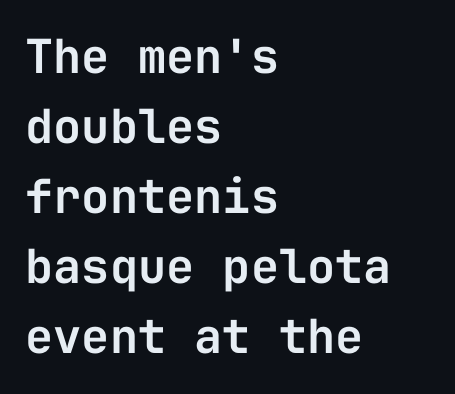
Unlike a traditional serif, this face leaves its strokes unadorned. Default kerning and tracking; the words read as compact shapes. Monospaced: the letters line up in strict vertical columns. A normal amount of white space separates one row of letters from the next.
